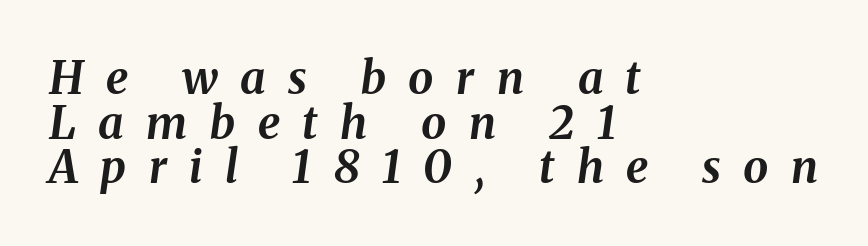
Q: Is the text bold? A: Yes.
Q: Is the text italic (slanted)? A: Yes, it leans right by about 8 degrees.
Q: Is the text underlined? A: No.
Q: How is the paragraph aligned? A: Left-aligned.
Q: Is the spacing between letters normal or unusually wide? A: Unusually wide.
Q: Is the spacing between lines tight, normal or loose? A: Tight.
Q: Width (condensed, normal, or wide)? A: Normal.
Q: Stroke contrast? A: Medium.
Q: x-height? A: Medium.
Q: Monospaced? A: No.
